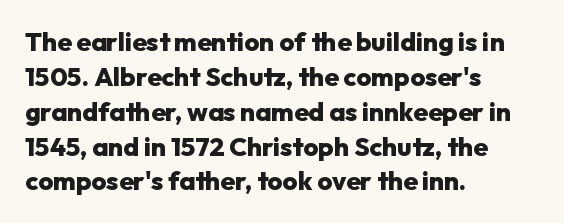
Q: Is the text bold? A: Yes.
Q: Is the text italic (slanted)? A: No, it is upright.
Q: Is the text underlined? A: No.
Q: How is the paragraph aligned? A: Left-aligned.
Q: Is the spacing between letters normal or unusually wide? A: Normal.
Q: Is the spacing between lines tight, normal or loose? A: Normal.
